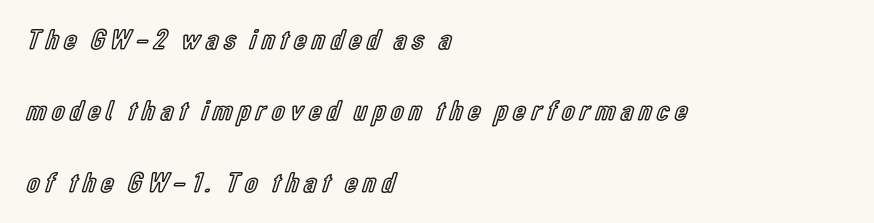
The image shows 29 px condensed type; set left-aligned, loose line spacing (2.46x), not underlined; a medium x-height.
